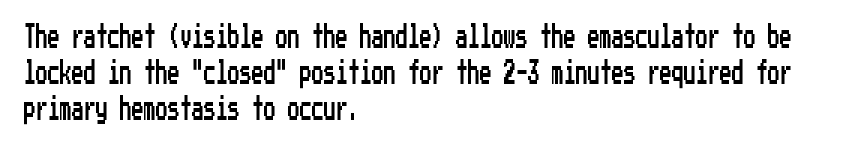
{"italic": "no", "underline": "no", "align": "left", "line_spacing": "normal", "line_spacing_ratio": 1.49, "letter_spacing": "normal", "letter_spacing_em": 0.0, "glyph_px": 24}
